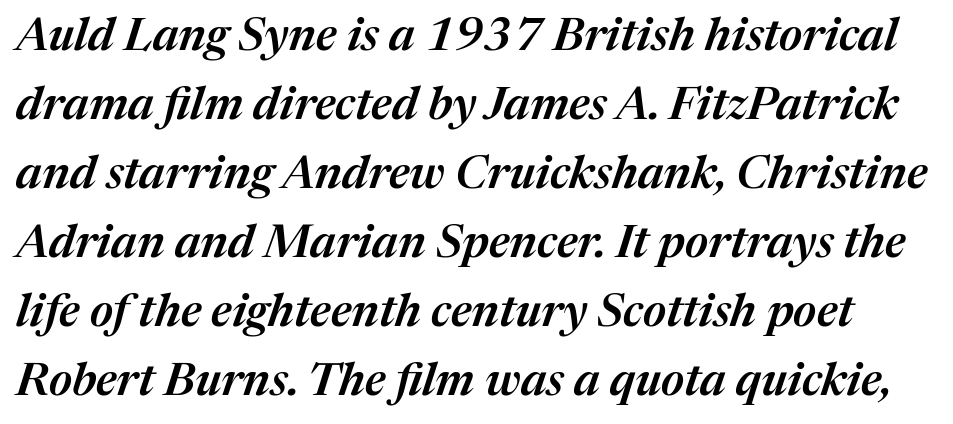
Slanted lettering throughout. Vertical spacing — default. The tracking reads as untouched default to a designer's eye. A typesetter would call this proportional, since set widths differ per character. Every letter is mildly thick-stroked: semibold rather than bold. Descender tails drop into unmarked territory.
